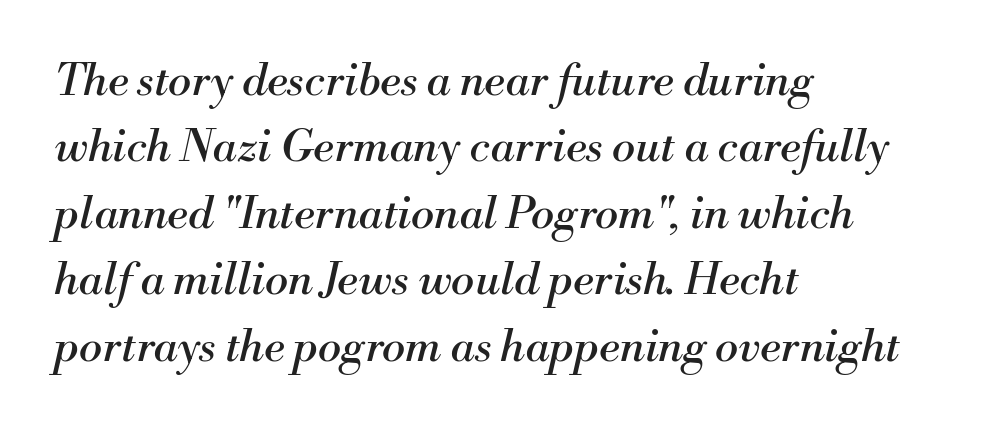
The image shows 44 px regular-weight serif type, italic (leaning right); set left-aligned, normal line spacing (1.51x), normal letter spacing, not underlined; medium stroke contrast and a small x-height.
